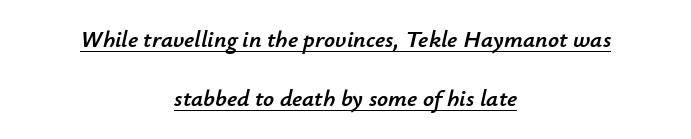
A great deal of white space separates one row of letters from the next. Honestly, the underline is the first thing you notice here. Short and long lines alike share a common midpoint. Italic: yes, the glyphs are oblique.
